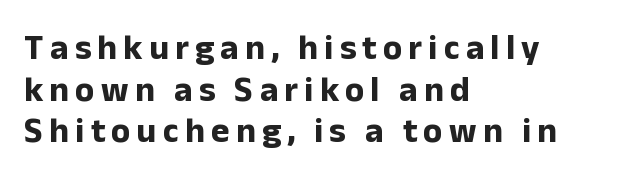
{"serif": "no", "italic": "no", "bold": "yes", "weight": "bold", "width": "normal", "stroke_contrast": "low", "x_height": "medium", "monospaced": "no", "underline": "no", "align": "left", "line_spacing_ratio": 1.19, "glyph_px": 35}
